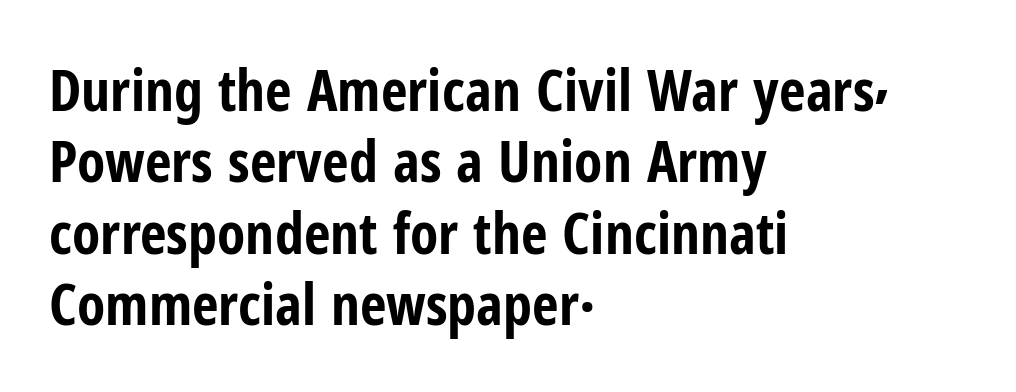
The image shows 58 px bold, condensed sans-serif type, upright; set left-aligned, line spacing 1.23x, normal letter spacing, not underlined; low stroke contrast and a medium x-height.
